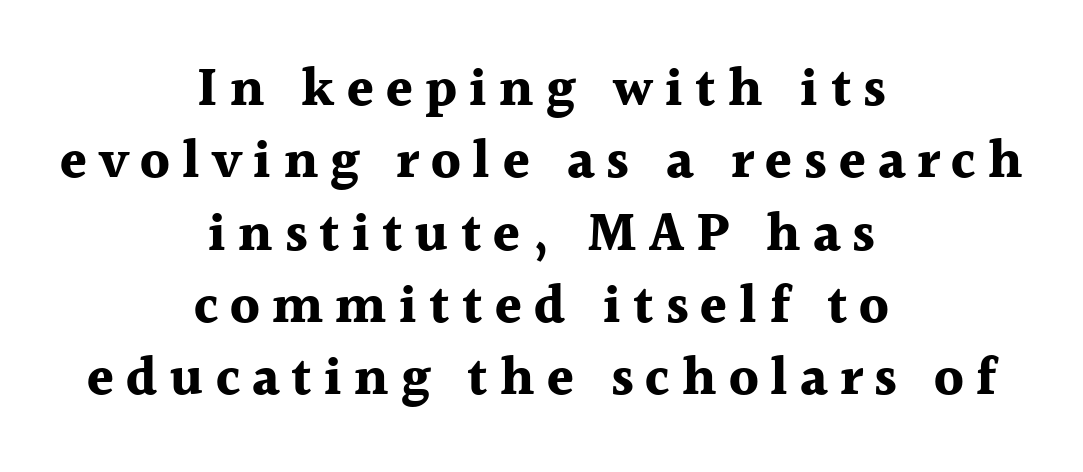
Q: Is the text bold? A: Yes.
Q: Is the text italic (slanted)? A: No, it is upright.
Q: Is the typeface a serif or a sans-serif typeface? A: Serif.
Q: Is the text underlined? A: No.
Q: How is the paragraph aligned? A: Centered.
Q: Is the spacing between letters normal or unusually wide? A: Unusually wide.
Q: Is the spacing between lines tight, normal or loose? A: Normal.
Q: Width (condensed, normal, or wide)? A: Normal.
Q: x-height? A: Medium.
Q: Monospaced? A: No.
